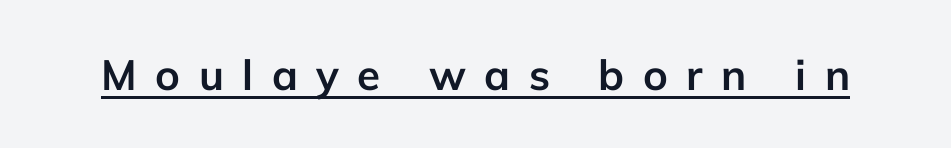
The rendering uses natural spacing where letterforms have individual widths. Caption: expanded tracking, letters set apart. The axis of the letterforms is exactly vertical. You'd pick this weight for a headline — it's a proper bold. You can see a thin bar hugging the bottom of the glyphs.
